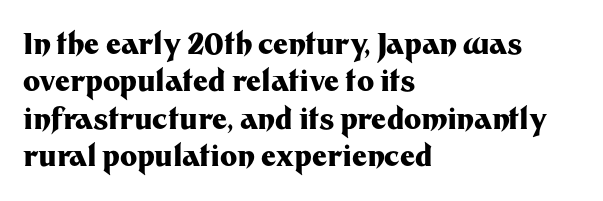
The baseline area is clear. How would I describe the line gaps? Plain and ordinary. This rendering uses left alignment, leaving the right contour irregular. Spacing verdict: proportional, widths tailored to each character.
